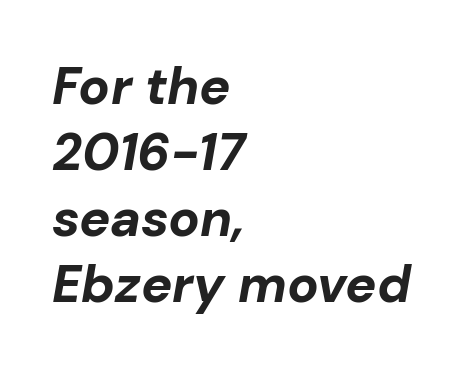
Q: Is the text bold? A: Yes.
Q: Is the text italic (slanted)? A: Yes, it leans right by about 10 degrees.
Q: Is the text underlined? A: No.
Q: How is the paragraph aligned? A: Left-aligned.
Q: Is the spacing between letters normal or unusually wide? A: Normal.
Q: Is the spacing between lines tight, normal or loose? A: Normal.
Q: Width (condensed, normal, or wide)? A: Normal.
Q: Stroke contrast? A: Low.
Q: x-height? A: Medium.
Q: Monospaced? A: No.
